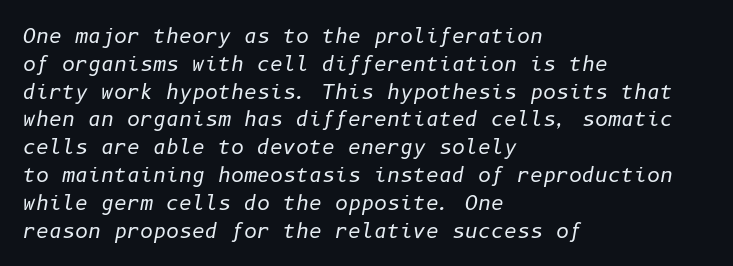
Does the copy run flush right? No — it runs flush left. The lines sit at an ordinary, default distance from one another. Emphasis-style slanted type is in use. Plain, unruled lines of type.
